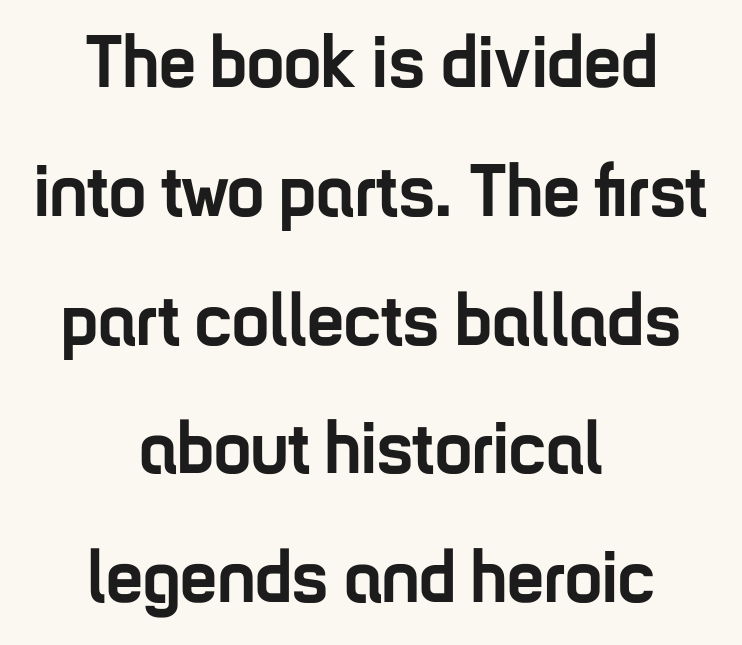
Think of a printed novel: that variable character pitch is what you see here. The paragraph shown floats in the horizontal middle. Check where the strokes stop: nothing finishes them off — pure sans. Heft: maximum for text — a bold.
